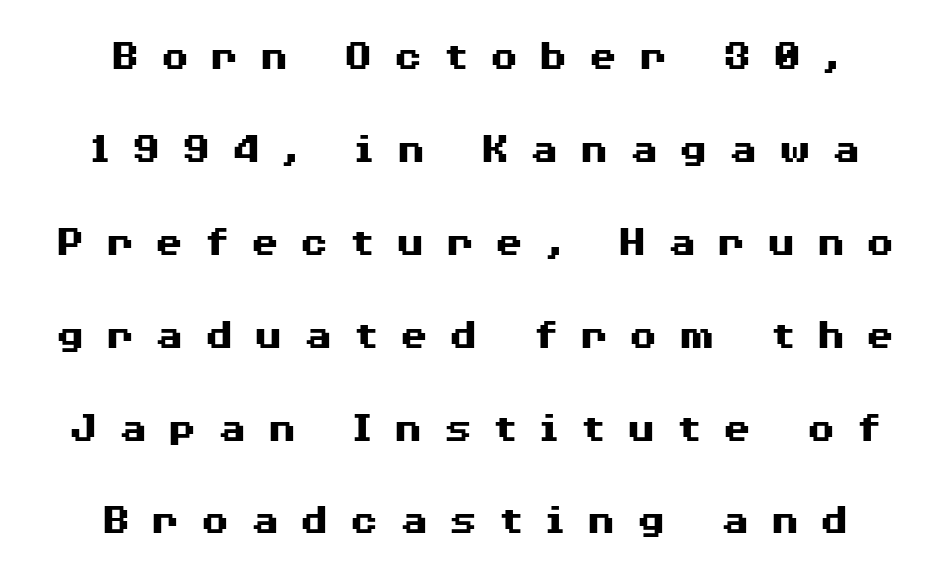
The image shows 43 px heavy, wide sans-serif type, upright; set loose line spacing (2.16x), unusually wide letter spacing (+0.46 em), not underlined; medium stroke contrast and a medium x-height.
